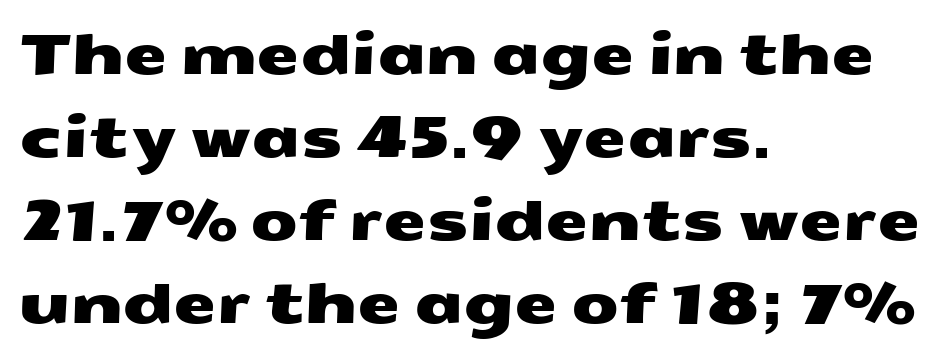
{"serif": "no", "width": "wide", "stroke_contrast": "medium", "x_height": "medium", "monospaced": "no", "underline": "no", "align": "left", "line_spacing": "normal", "line_spacing_ratio": 1.51, "letter_spacing": "normal", "letter_spacing_em": 0.0, "glyph_px": 55}
